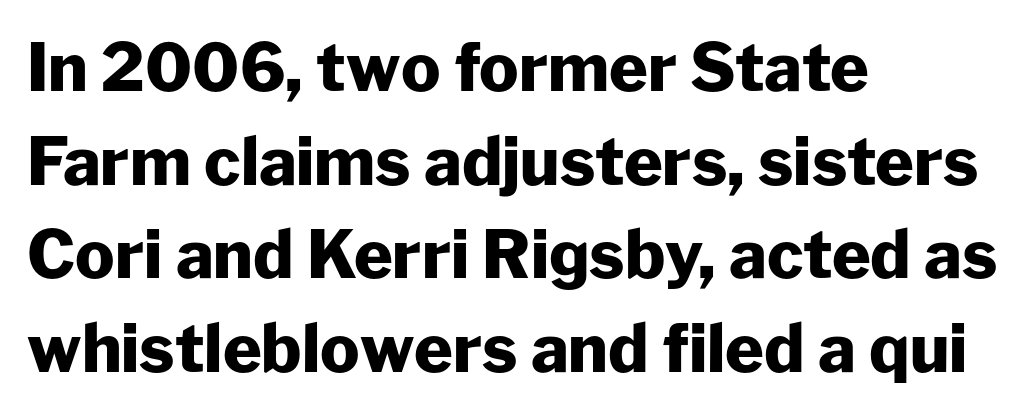
The image shows 66 px heavy sans-serif type, upright; set left-aligned, normal line spacing (1.42x), normal letter spacing, not underlined; low stroke contrast and a medium x-height.
